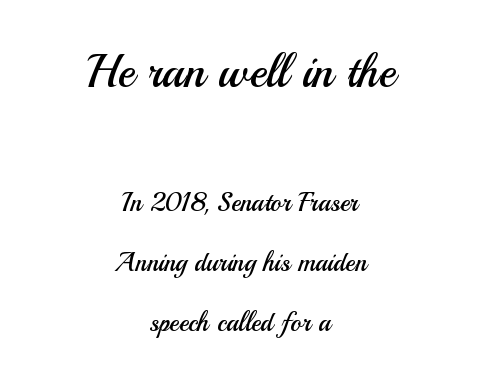
The image shows 46 px regular-weight sans-serif type; set centered, loose line spacing (2.31x), normal letter spacing, not underlined; the first (top) block is 1.77x larger; medium stroke contrast and a small x-height.
